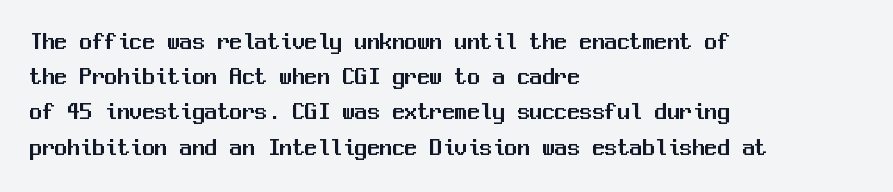
{"italic": "no", "underline": "no", "align": "left", "line_spacing": "normal", "line_spacing_ratio": 1.41, "letter_spacing": "normal", "letter_spacing_em": 0.0, "glyph_px": 25}
